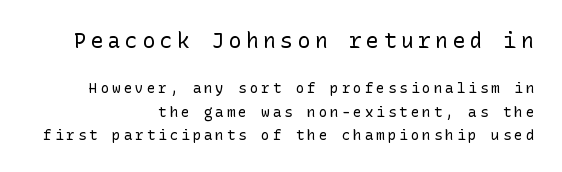
The image shows 21 px text type, upright; set right-aligned, normal line spacing (1.65x), unusually wide letter spacing (+0.22 em), not underlined; the first (top) block is 1.5x larger.
